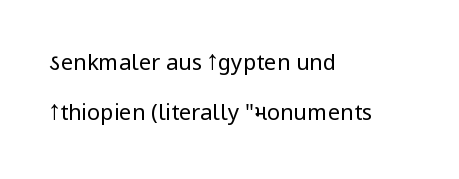
The specimen omits any rule beneath the text block's lines. Horizontally, the lines are justified to the leading edge only. In terms of letterspacing, this is plain default setting. Each new line begins a long way beneath the previous one. Heaviness? Minimal to ordinary, like unemphasized prose.
